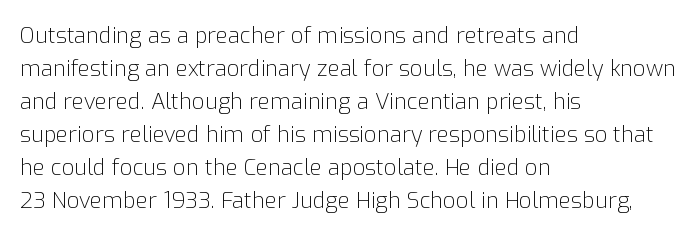
Q: Is the text bold? A: No.
Q: Is the text italic (slanted)? A: No, it is upright.
Q: Is the text underlined? A: No.
Q: How is the paragraph aligned? A: Left-aligned.
Q: Is the spacing between letters normal or unusually wide? A: Normal.
Q: Is the spacing between lines tight, normal or loose? A: Normal.
